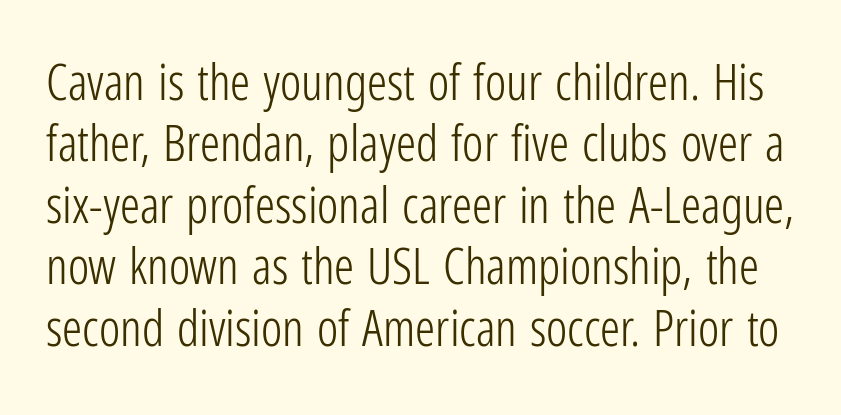
Think of a printed novel: that variable character pitch is what you see here. The letters look calm and open, with moderate or lighter stems. Clear beneath every line of the passage. If you drew a line through each stem, it would be perfectly vertical. The type family on display is of the sans-serif kind. Spacing between characters is what you'd get straight out of the box.
